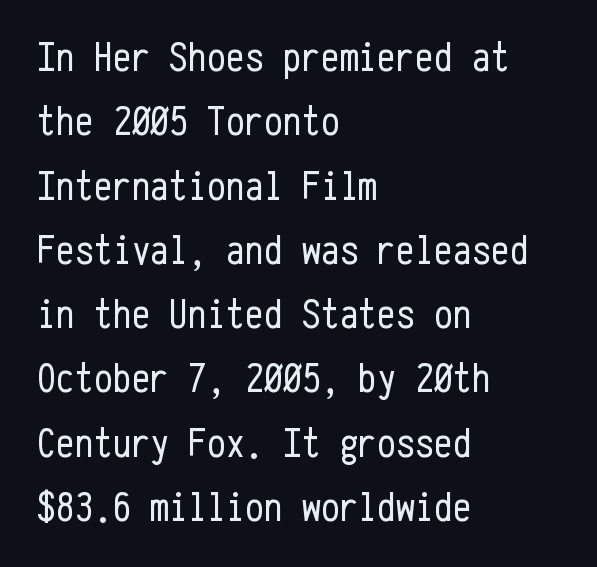
Q: Is the text bold? A: No.
Q: Is the text italic (slanted)? A: No, it is upright.
Q: Is the typeface a serif or a sans-serif typeface? A: Sans-serif.
Q: Is the text underlined? A: No.
Q: How is the paragraph aligned? A: Left-aligned.
Q: Is the spacing between letters normal or unusually wide? A: Normal.
Q: Is the spacing between lines tight, normal or loose? A: Normal.
Q: Width (condensed, normal, or wide)? A: Condensed.
Q: Stroke contrast? A: Low.
Q: x-height? A: Medium.
Q: Monospaced? A: Yes.
